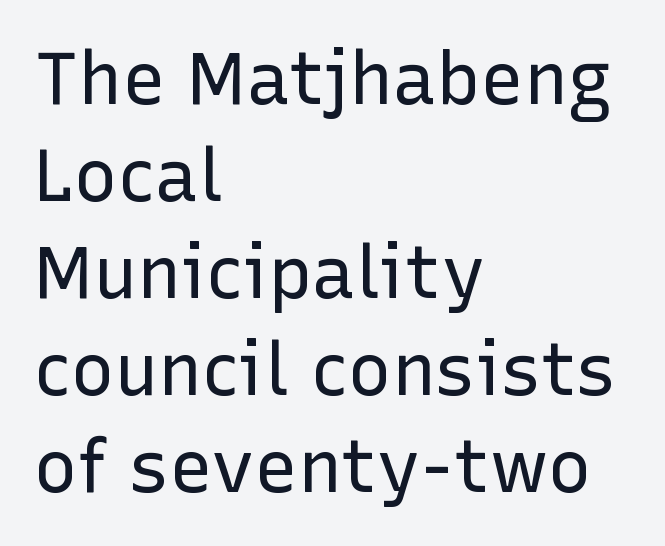
Proportional: the letters do not fall into vertical columns. No feet cap the strokes, marking this as sans-serif type. Students, observe: this is what conventionally led text looks like. Posture: straight, roman, zero tilt.
